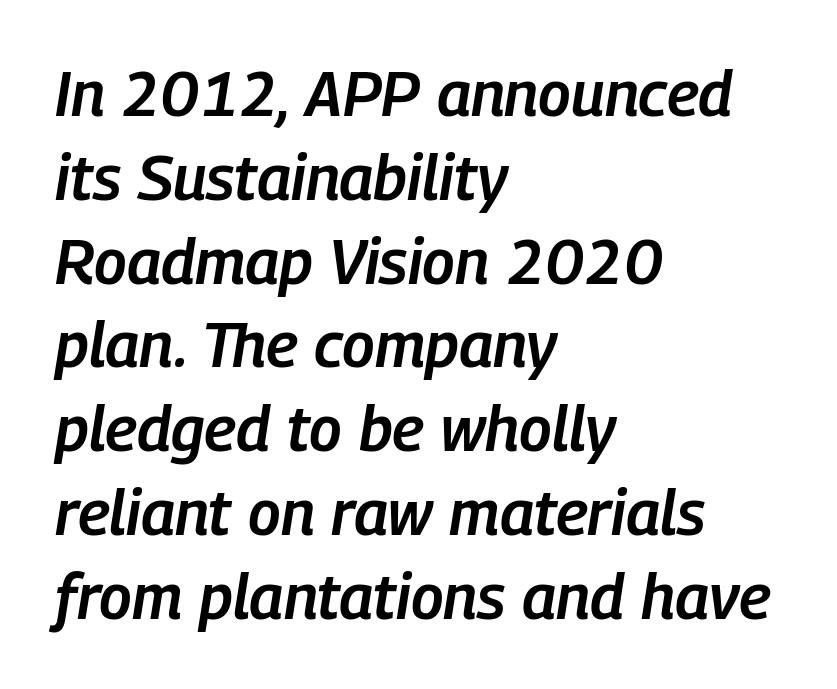
The image shows 63 px semibold, condensed type, italic (leaning right); set left-aligned, normal line spacing (1.33x), normal letter spacing, not underlined; low stroke contrast and a medium x-height.
